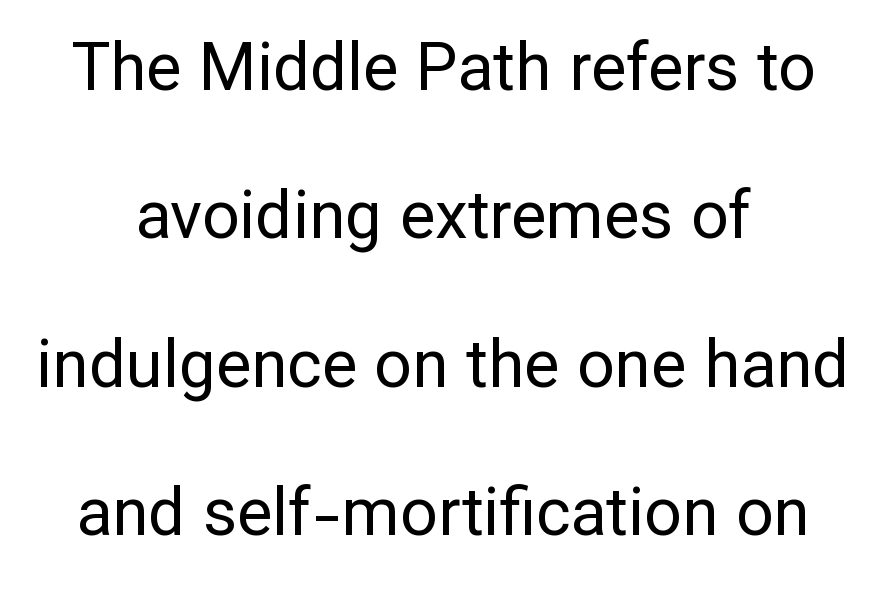
A typesetter would call this leading open, well beyond the default. This is roman type, the default non-slanted kind. Honestly, the letter spacing is just normal — you wouldn't notice it. The characters are drawn with everyday or finer stroke widths. To sum up the face: it is a sans, with no serifs. A clean baseline with only descenders dipping below it.
